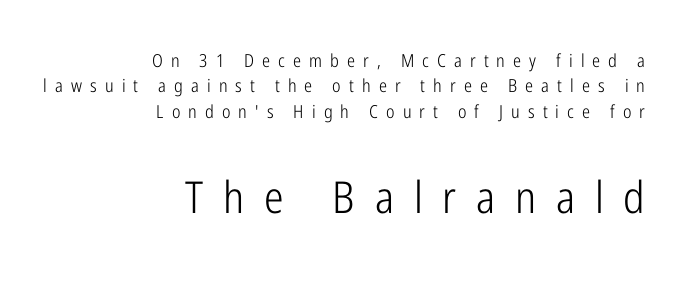
The image shows 44 px light, condensed sans-serif type, upright; set right-aligned, normal line spacing (1.41x), unusually wide letter spacing (+0.45 em), not underlined; the second (bottom) block is 2.44x larger; low stroke contrast and a medium x-height.
